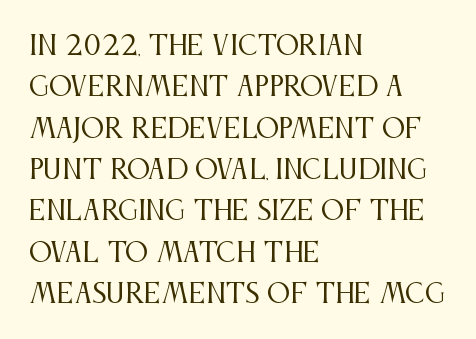
The image shows 26 px text type, upright; set left-aligned, normal line spacing (1.59x), normal letter spacing, not underlined.
